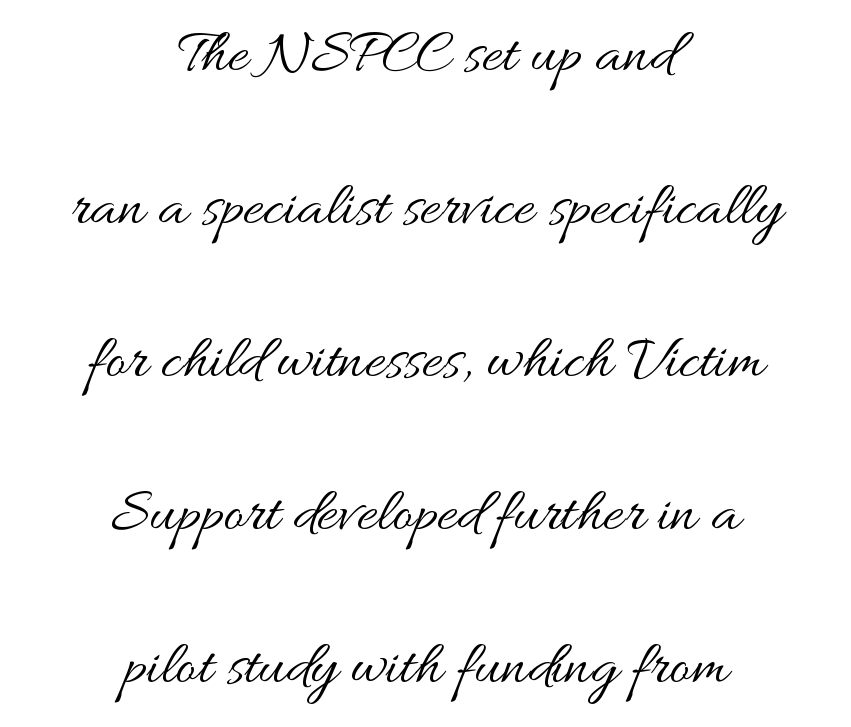
{"bold": "no", "weight": "regular", "width": "wide", "stroke_contrast": "medium", "x_height": "small", "monospaced": "no", "underline": "no", "align": "center", "line_spacing": "loose", "line_spacing_ratio": 2.43, "letter_spacing": "normal", "letter_spacing_em": 0.0, "glyph_px": 63}
